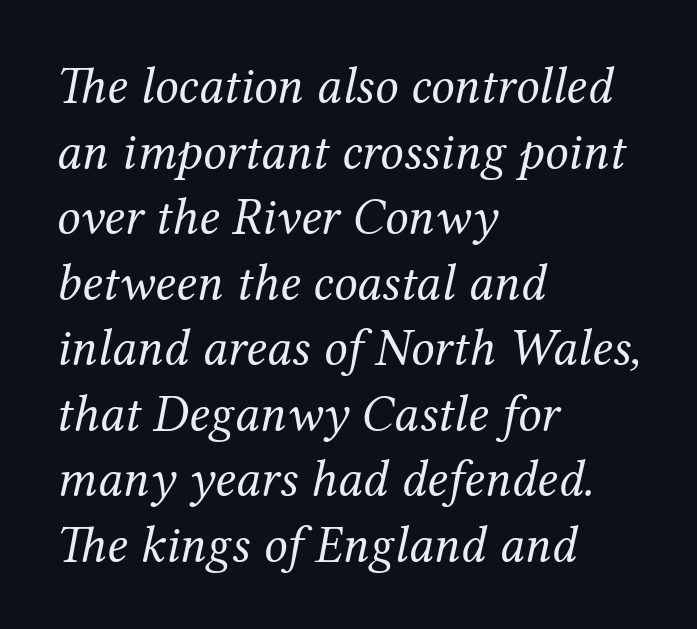
The rendering keeps characters at their native spacing. The letters advance in unequal steps, a hallmark of proportional type. Notice how descenders clear the ascenders below comfortably — that's standard leading. Stems and bowls with no extra thickness — not bold.
